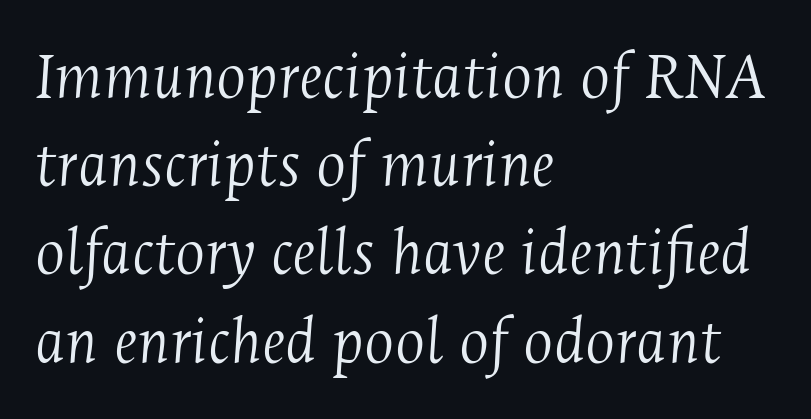
Q: Is the text bold? A: No.
Q: Is the text italic (slanted)? A: Yes, it leans right by about 4 degrees.
Q: Is the typeface a serif or a sans-serif typeface? A: Serif.
Q: Is the text underlined? A: No.
Q: How is the paragraph aligned? A: Left-aligned.
Q: Is the spacing between letters normal or unusually wide? A: Normal.
Q: Is the spacing between lines tight, normal or loose? A: Normal.
Q: Width (condensed, normal, or wide)? A: Condensed.
Q: Stroke contrast? A: Medium.
Q: x-height? A: Medium.
Q: Monospaced? A: No.
